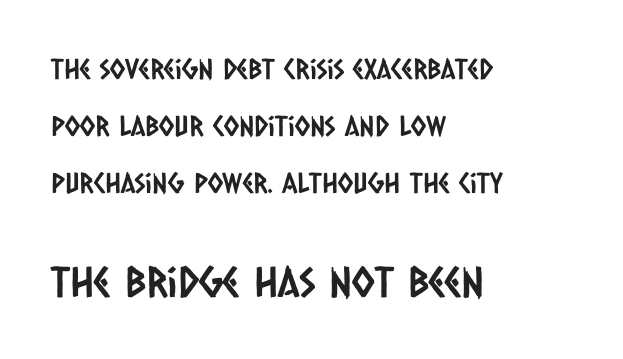
Each line starts at the same left margin while the right side varies. Varying glyph widths throughout — classic text-font behaviour. Of the two passages, the one underneath uses the larger point size. These lines keep a tight, regular rhythm from letter to letter.
